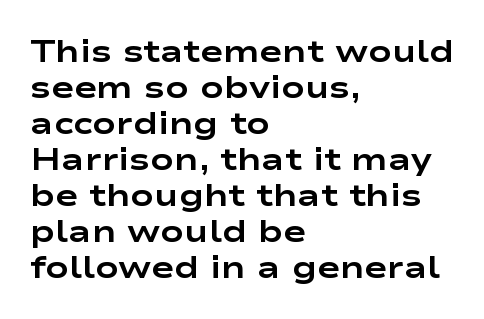
Q: Is the text bold? A: Yes.
Q: Is the text italic (slanted)? A: No, it is upright.
Q: Is the typeface a serif or a sans-serif typeface? A: Sans-serif.
Q: Is the text underlined? A: No.
Q: How is the paragraph aligned? A: Left-aligned.
Q: Is the spacing between letters normal or unusually wide? A: Normal.
Q: Width (condensed, normal, or wide)? A: Wide.
Q: Stroke contrast? A: Low.
Q: x-height? A: Medium.
Q: Monospaced? A: No.
